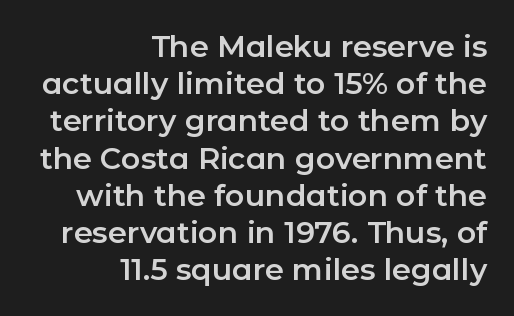
This is sans-serif lettering, the kind often seen on screens and signage. Spacing verdict: proportional, widths tailored to each character. Reading down the block, your eye finds every line finishing at a fixed right position. Characters remain perfectly vertical along every line.
